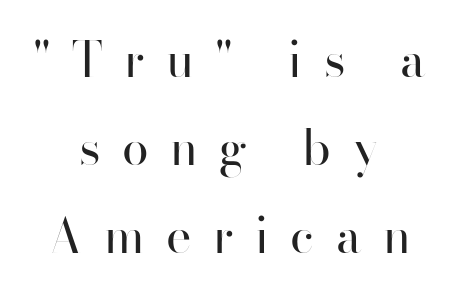
Regarding serifs, this sample does without them. Think of a printed novel: that variable character pitch is what you see here. Type without underlining. No italicization has been applied; the sample stays upright.
